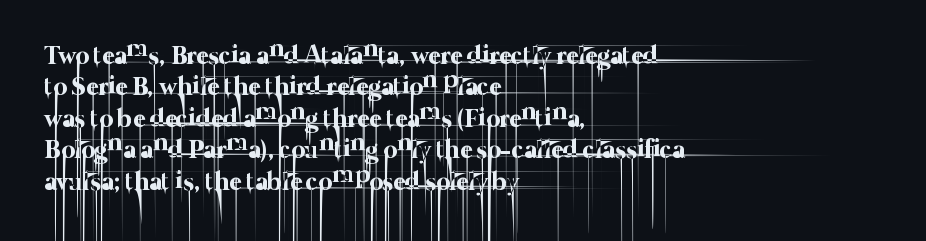
{"bold": "no", "underline": "no", "align": "left", "line_spacing_ratio": 1.21, "letter_spacing": "normal", "letter_spacing_em": 0.0, "glyph_px": 26}
